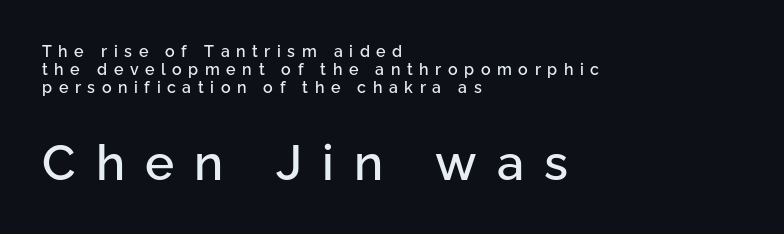
Descender tails drop into unmarked territory. These lines are rendered in a variable-pitch font. Notice how the stems are strictly vertical — no italics here. Are there feet on the stems? There aren't — it's a sans.
